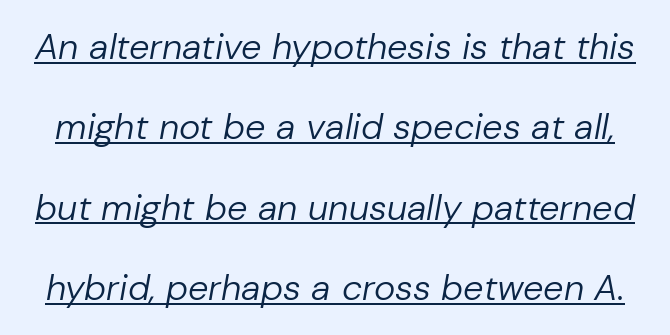
Q: Is the text bold? A: No.
Q: Is the text italic (slanted)? A: Yes, it leans right by about 10 degrees.
Q: Is the text underlined? A: Yes.
Q: Is the spacing between letters normal or unusually wide? A: Normal.
Q: Is the spacing between lines tight, normal or loose? A: Loose.
Q: Width (condensed, normal, or wide)? A: Normal.
Q: Stroke contrast? A: Low.
Q: x-height? A: Medium.
Q: Monospaced? A: No.
